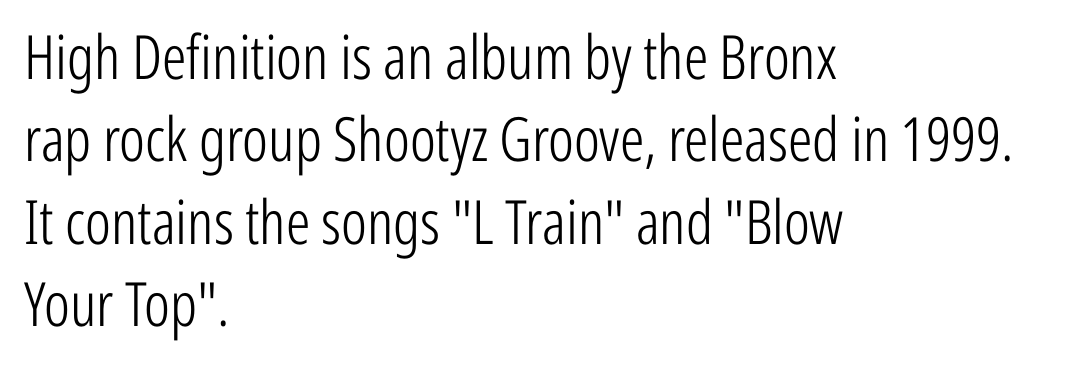
The image shows 61 px light, condensed sans-serif type, upright; set left-aligned, normal line spacing (1.35x), normal letter spacing, not underlined; low stroke contrast and a medium x-height.
